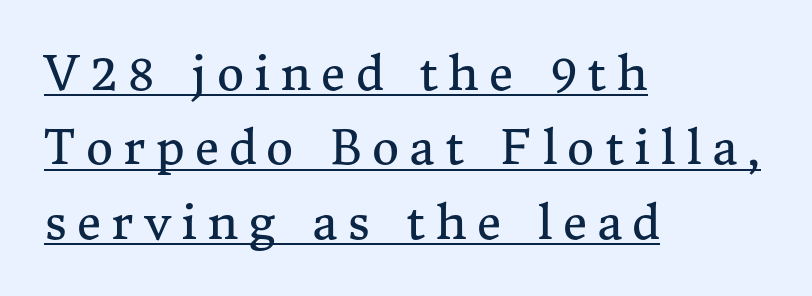
The image shows 47 px regular-weight serif type, upright; set left-aligned, normal line spacing (1.58x), unusually wide letter spacing (+0.22 em), underlined; medium stroke contrast and a medium x-height.
